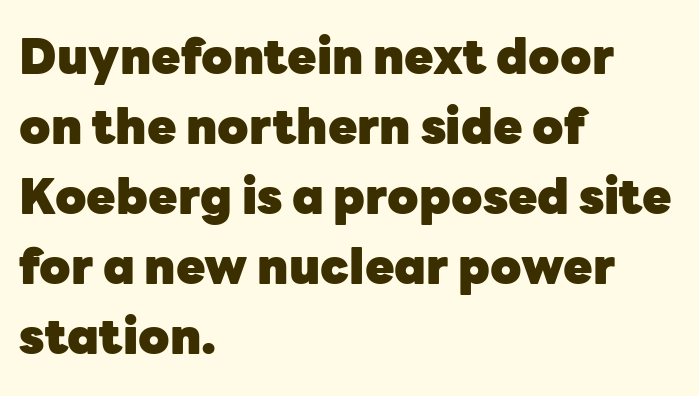
The image shows 48 px heavy sans-serif type, upright; set left-aligned, normal line spacing (1.46x), normal letter spacing, not underlined; low stroke contrast and a medium x-height.
